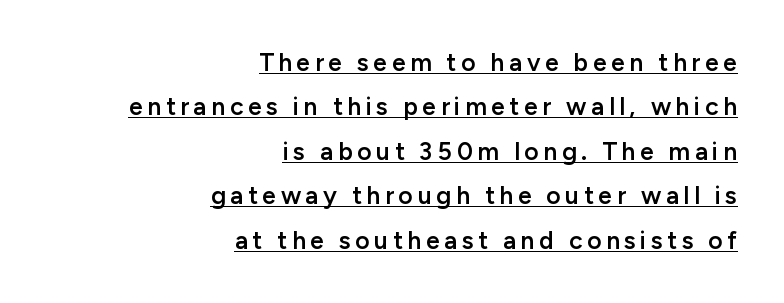
Casual observation: everything's shoved over to the right. The typography opts for an upright posture over an oblique one. Firm but not heavy-handed strokes: this text is semibold. The string is rendered with underlining switched on.
